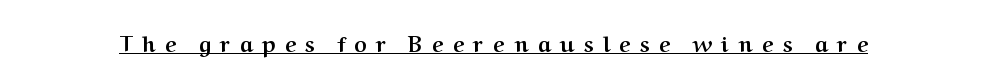
The image shows 22 px bold type, upright; set unusually wide letter spacing (+0.43 em), underlined.
